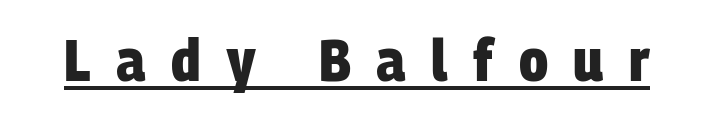
Students, note that the glyphs here are deliberately spaced far apart. Look at the bottom of the vertical strokes: they stop flat, with no serifs. The glyphs are accompanied by a horizontal stroke just below them. Looks like regular typesetting: each glyph gets only the width it needs.
